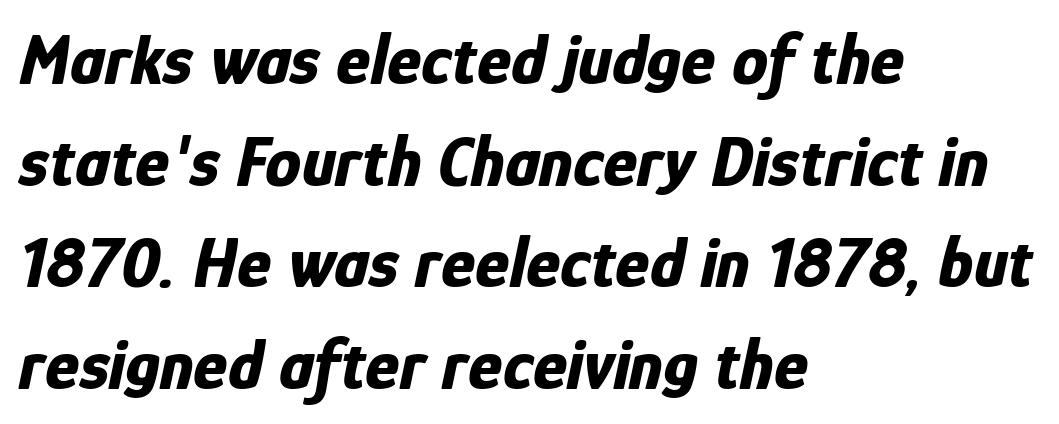
Q: Is the text bold? A: Yes.
Q: Is the text italic (slanted)? A: Yes, it leans right by about 12 degrees.
Q: Is the text underlined? A: No.
Q: How is the paragraph aligned? A: Left-aligned.
Q: Is the spacing between letters normal or unusually wide? A: Normal.
Q: Is the spacing between lines tight, normal or loose? A: Normal.
Q: Width (condensed, normal, or wide)? A: Condensed.
Q: Stroke contrast? A: Low.
Q: x-height? A: Medium.
Q: Monospaced? A: No.
